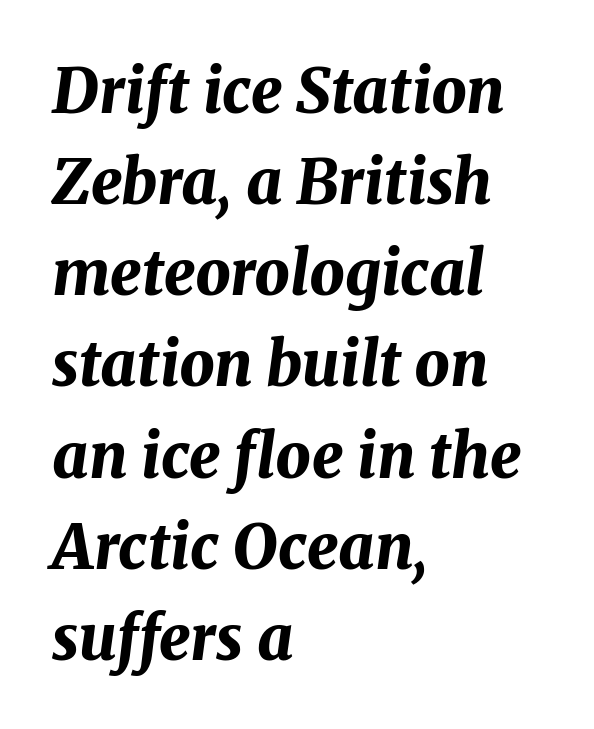
The image shows 62 px bold type, italic (leaning right); set left-aligned, normal line spacing (1.47x), normal letter spacing, not underlined; medium stroke contrast and a medium x-height.
